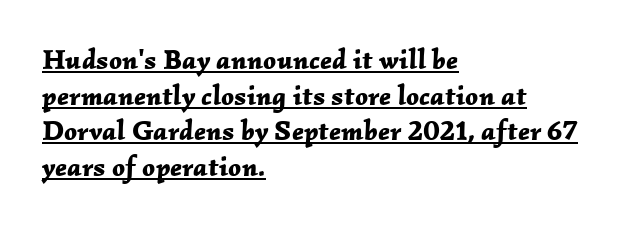
Q: Is the text bold? A: Yes.
Q: Is the text italic (slanted)? A: Yes, it leans right by about 2 degrees.
Q: Is the text underlined? A: Yes.
Q: How is the paragraph aligned? A: Left-aligned.
Q: Is the spacing between letters normal or unusually wide? A: Normal.
Q: Is the spacing between lines tight, normal or loose? A: Normal.
Q: Width (condensed, normal, or wide)? A: Normal.
Q: Stroke contrast? A: Low.
Q: x-height? A: Medium.
Q: Monospaced? A: No.
